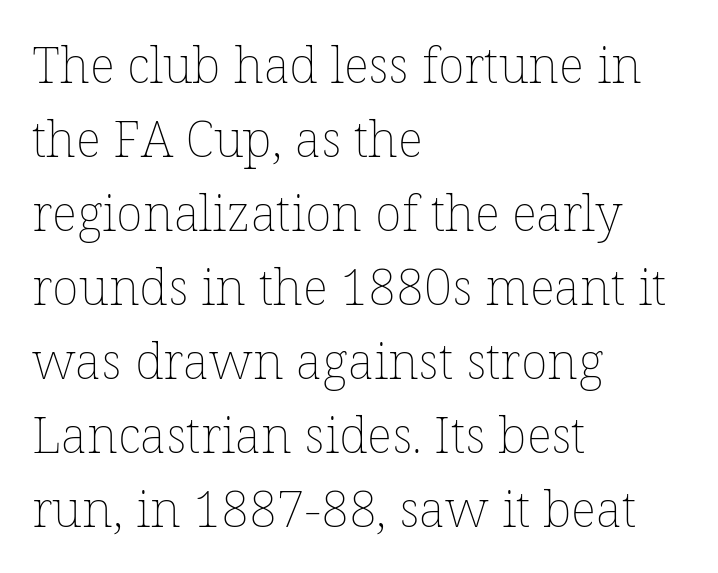
You could call the tracking neutral — neither tight nor loose. Evenly set lines give the paragraph a standard silhouette. These lines are set flush left with a ragged right edge. Rendered with straight, roman letterforms. Character widths vary here, with narrow letters taking less room than wide ones. Unmarked baselines from the first word to the last.
